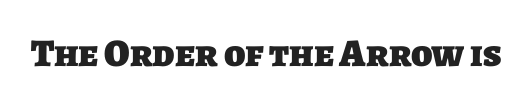
{"serif": "no", "bold": "yes", "weight": "heavy", "width": "normal", "stroke_contrast": "low", "x_height": "large", "monospaced": "no", "underline": "no", "letter_spacing": "normal", "letter_spacing_em": 0.0, "glyph_px": 39}
